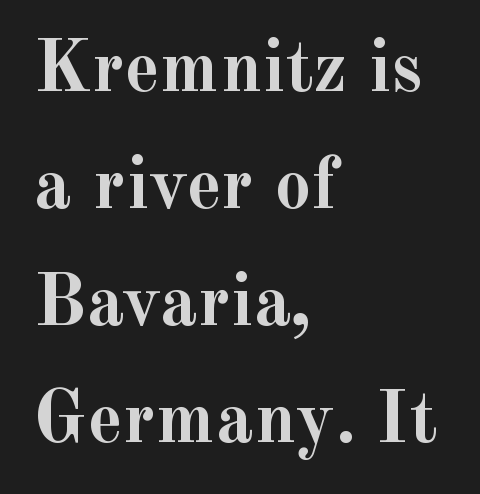
These lines keep a tight, regular rhythm from letter to letter. Pretty heavy lettering here — definitely bold. Character widths vary here, with narrow letters taking less room than wide ones. Letters rest on an invisible, unmarked baseline. What's the leading like? Ordinary, nothing unusual.
